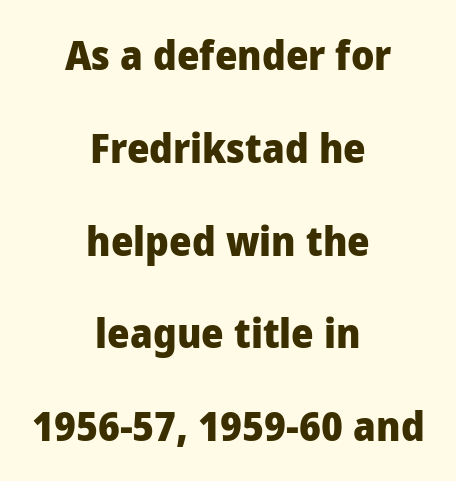
Q: Is the text bold? A: Yes.
Q: Is the text italic (slanted)? A: No, it is upright.
Q: Is the typeface a serif or a sans-serif typeface? A: Sans-serif.
Q: Is the text underlined? A: No.
Q: How is the paragraph aligned? A: Centered.
Q: Is the spacing between letters normal or unusually wide? A: Normal.
Q: Is the spacing between lines tight, normal or loose? A: Loose.
Q: Width (condensed, normal, or wide)? A: Normal.
Q: Stroke contrast? A: Low.
Q: x-height? A: Medium.
Q: Monospaced? A: No.
